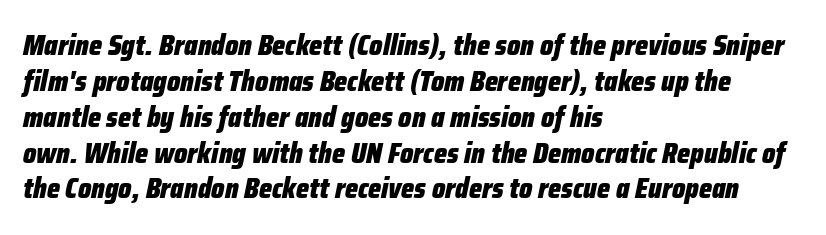
The image shows 28 px heavy, condensed type, italic (leaning right); set left-aligned, normal line spacing (1.28x), normal letter spacing, not underlined; low stroke contrast and a medium x-height.
